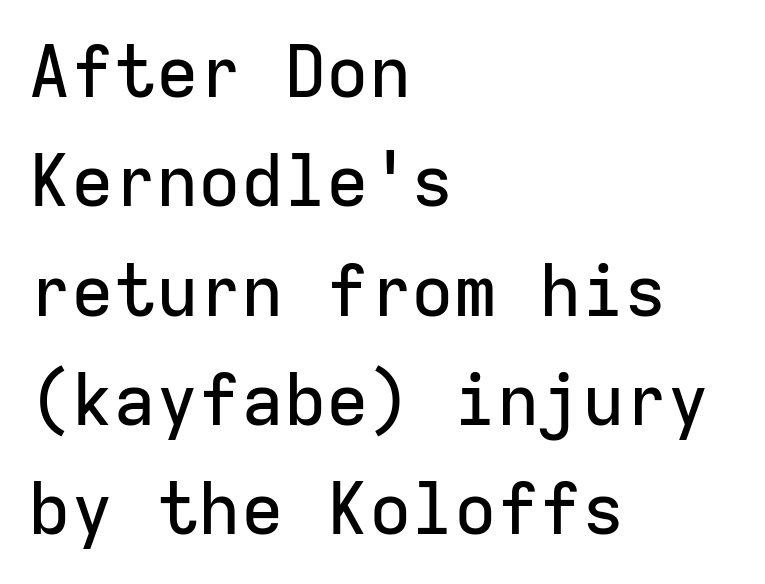
Q: Is the text italic (slanted)? A: No, it is upright.
Q: Is the typeface a serif or a sans-serif typeface? A: Sans-serif.
Q: Is the text underlined? A: No.
Q: How is the paragraph aligned? A: Left-aligned.
Q: Is the spacing between letters normal or unusually wide? A: Normal.
Q: Is the spacing between lines tight, normal or loose? A: Normal.
Q: Width (condensed, normal, or wide)? A: Normal.
Q: Stroke contrast? A: Low.
Q: x-height? A: Medium.
Q: Monospaced? A: Yes.
